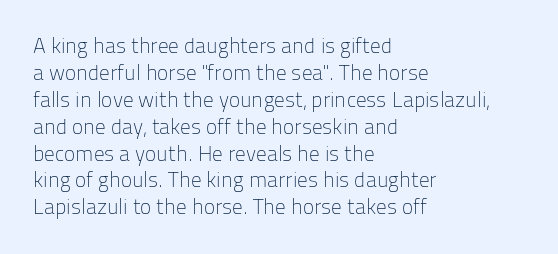
These lines keep a tight, regular rhythm from letter to letter. The rows are spaced the way most documents space them. Nothing heavy about these letters — not bold at all. A roman cut, with each character standing at attention. Check under the words: just untouched page. All the whitespace from short lines collects on the right.
